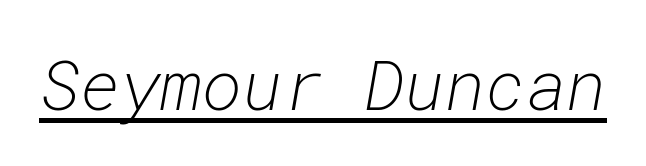
Q: Is the text bold? A: No.
Q: Is the text italic (slanted)? A: Yes, it leans right by about 10 degrees.
Q: Is the text underlined? A: Yes.
Q: Is the spacing between letters normal or unusually wide? A: Normal.
Q: Width (condensed, normal, or wide)? A: Normal.
Q: Stroke contrast? A: Low.
Q: x-height? A: Medium.
Q: Monospaced? A: Yes.
